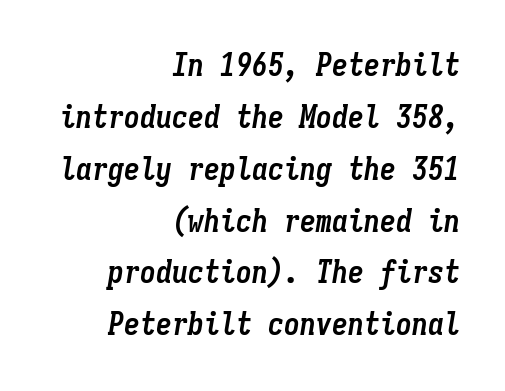
Here the glyphs are tracked normally, forming tight word shapes. The space beneath each line is pristine and unruled. Spacing verdict: monospaced, one width for all characters. Set as a true bold cut, around the 700 mark.
